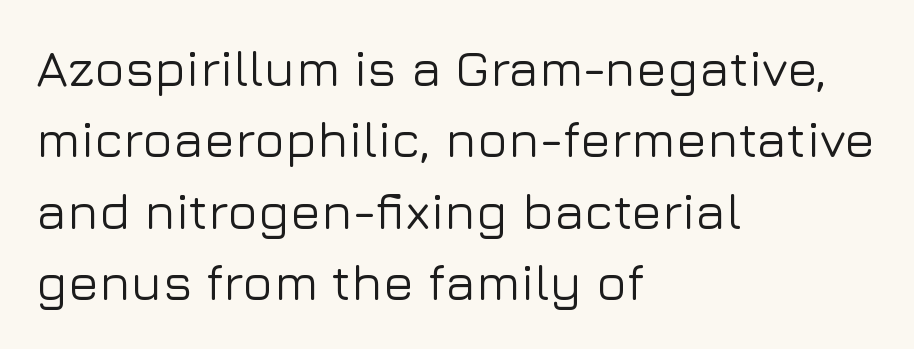
The image shows 51 px sans-serif type, upright; set left-aligned, normal line spacing (1.4x), normal letter spacing, not underlined; low stroke contrast and a medium x-height.
